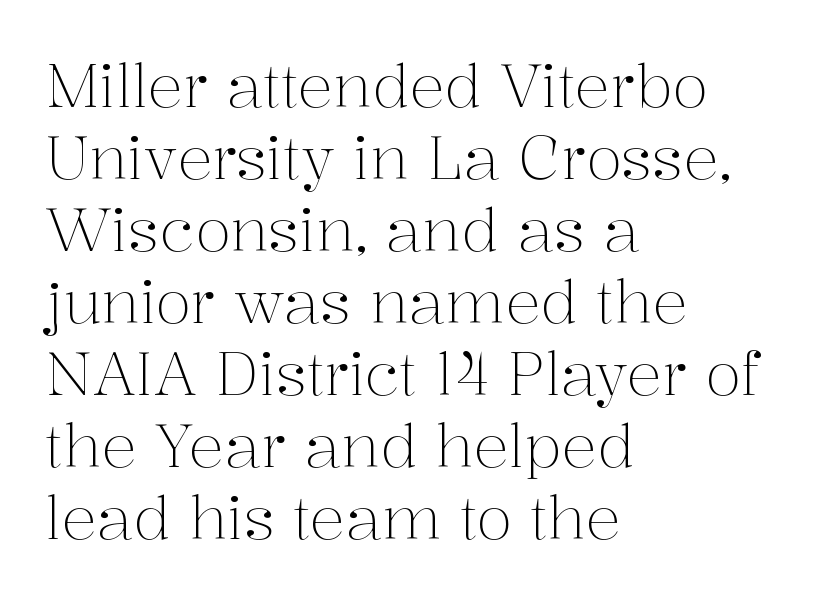
The image shows 59 px light serif type, upright; set left-aligned, line spacing 1.22x, normal letter spacing, not underlined; medium stroke contrast and a medium x-height.
